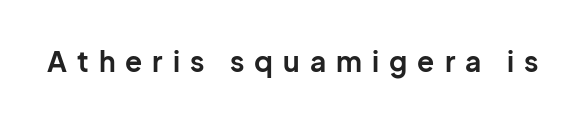
Q: Is the text bold? A: Yes.
Q: Is the text italic (slanted)? A: No, it is upright.
Q: Is the typeface a serif or a sans-serif typeface? A: Sans-serif.
Q: Is the text underlined? A: No.
Q: Is the spacing between letters normal or unusually wide? A: Unusually wide.
Q: Width (condensed, normal, or wide)? A: Normal.
Q: Stroke contrast? A: Low.
Q: x-height? A: Medium.
Q: Monospaced? A: No.
